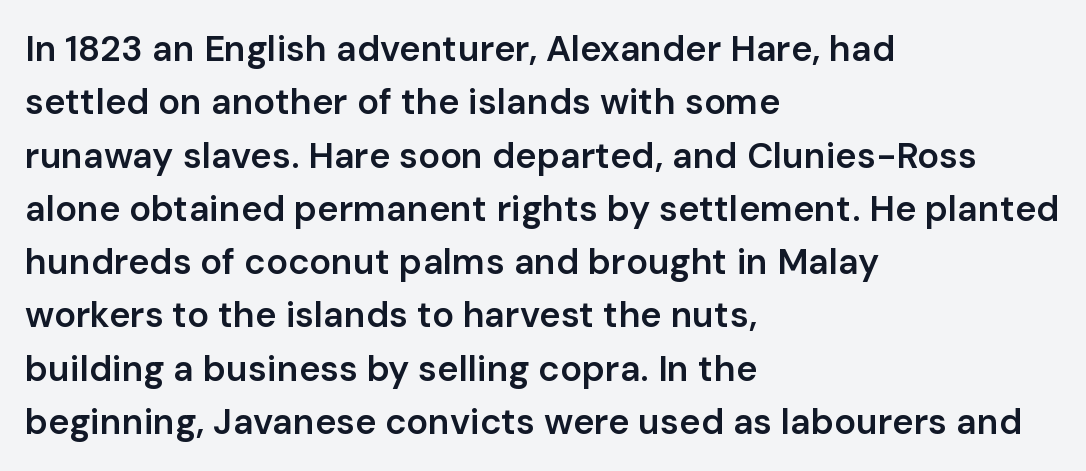
Q: Is the text bold? A: Semi-bold.
Q: Is the text italic (slanted)? A: No, it is upright.
Q: Is the typeface a serif or a sans-serif typeface? A: Sans-serif.
Q: Is the text underlined? A: No.
Q: How is the paragraph aligned? A: Left-aligned.
Q: Is the spacing between letters normal or unusually wide? A: Normal.
Q: Is the spacing between lines tight, normal or loose? A: Normal.
Q: Width (condensed, normal, or wide)? A: Normal.
Q: Stroke contrast? A: Low.
Q: x-height? A: Medium.
Q: Monospaced? A: No.
